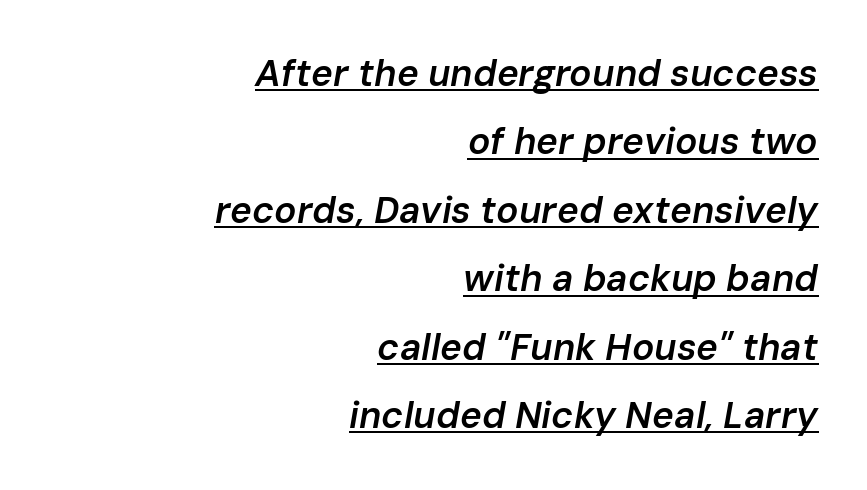
Q: Is the text bold? A: Semi-bold.
Q: Is the text italic (slanted)? A: Yes, it leans right by about 10 degrees.
Q: Is the text underlined? A: Yes.
Q: How is the paragraph aligned? A: Right-aligned.
Q: Is the spacing between letters normal or unusually wide? A: Normal.
Q: Width (condensed, normal, or wide)? A: Normal.
Q: Stroke contrast? A: Low.
Q: x-height? A: Medium.
Q: Monospaced? A: No.
